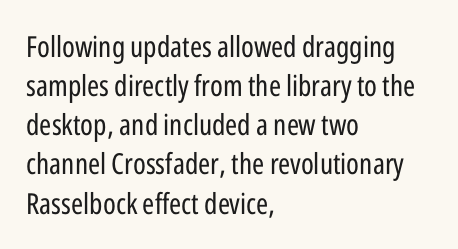
Q: Is the text bold? A: No.
Q: Is the text italic (slanted)? A: No, it is upright.
Q: Is the typeface a serif or a sans-serif typeface? A: Sans-serif.
Q: Is the text underlined? A: No.
Q: How is the paragraph aligned? A: Left-aligned.
Q: Is the spacing between letters normal or unusually wide? A: Normal.
Q: Is the spacing between lines tight, normal or loose? A: Normal.
Q: Width (condensed, normal, or wide)? A: Condensed.
Q: Stroke contrast? A: Low.
Q: x-height? A: Medium.
Q: Monospaced? A: No.
